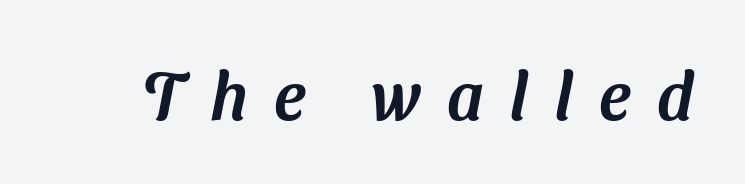
The image shows 67 px sans-serif type; set unusually wide letter spacing (+0.4 em), not underlined; medium stroke contrast and a medium x-height.
